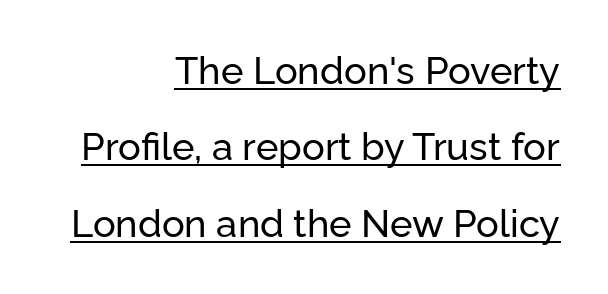
The image shows 38 px sans-serif type, upright; set right-aligned, loose line spacing (2.01x), normal letter spacing, underlined; low stroke contrast and a medium x-height.
